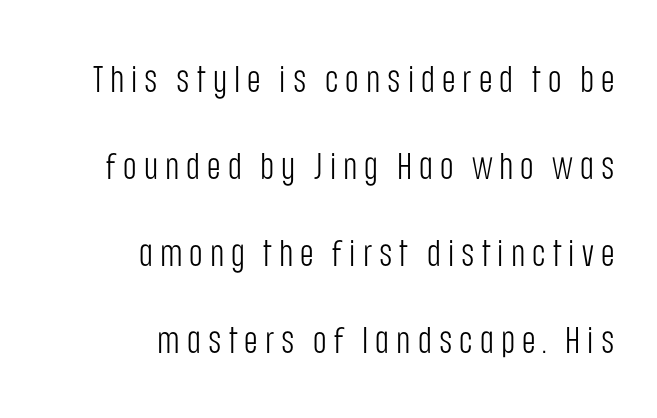
{"serif": "no", "italic": "no", "bold": "no", "weight": "light", "width": "condensed", "stroke_contrast": "low", "x_height": "large", "monospaced": "no", "underline": "no", "align": "right", "line_spacing": "loose", "line_spacing_ratio": 2.35, "glyph_px": 37}
